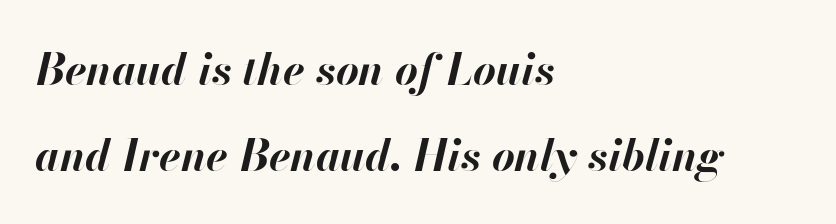
Casual observation: everything's shoved over to the left. Here the designer chose a conventional face with non-uniform glyph widths. Students, observe: this is what heavily led, spacious text looks like. No extra tracking has been applied to these lines. Notice how the stems are inclined rather than vertical — that's the hallmark of italics. The space directly below the letters is spotless.
